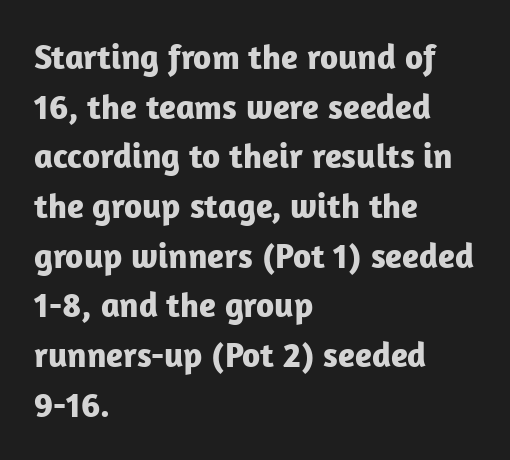
The image shows 35 px bold sans-serif type, upright; set left-aligned, normal line spacing (1.42x), normal letter spacing, not underlined; low stroke contrast and a medium x-height.
